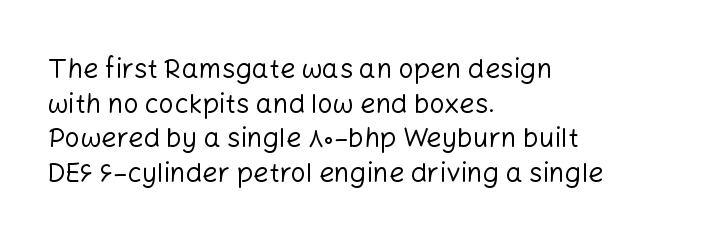
The image shows 27 px text type, upright; set left-aligned, normal line spacing (1.28x), normal letter spacing, not underlined.
